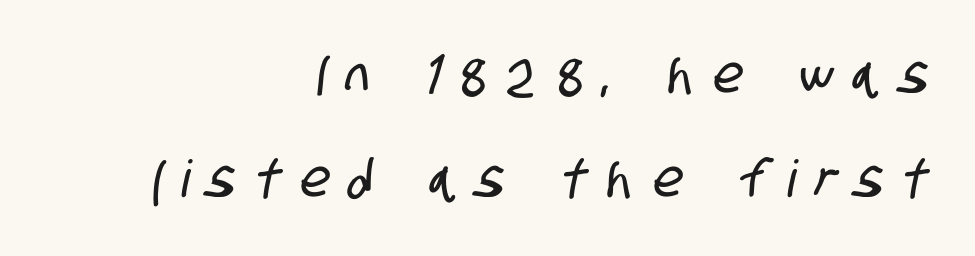
Q: Is the typeface a serif or a sans-serif typeface? A: Sans-serif.
Q: Is the text underlined? A: No.
Q: How is the paragraph aligned? A: Right-aligned.
Q: Is the spacing between letters normal or unusually wide? A: Unusually wide.
Q: Is the spacing between lines tight, normal or loose? A: Loose.
Q: Width (condensed, normal, or wide)? A: Condensed.
Q: Stroke contrast? A: Low.
Q: x-height? A: Large.
Q: Monospaced? A: No.
